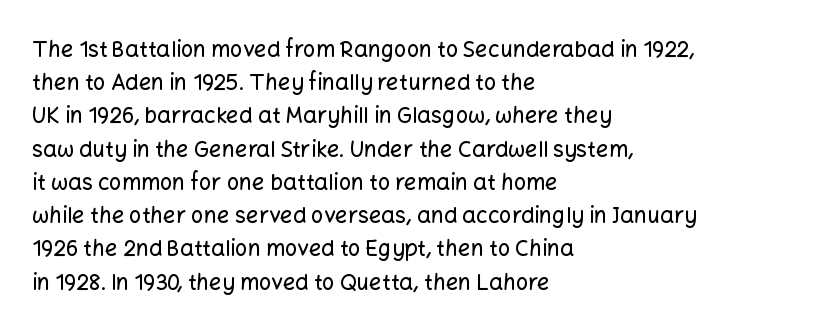
These lines keep a tight, regular rhythm from letter to letter. Vertical spacing — default. No word sits above an underline. The setting favours the left margin, as ordinary paragraphs usually do. The font's upright variant was chosen for this text.
